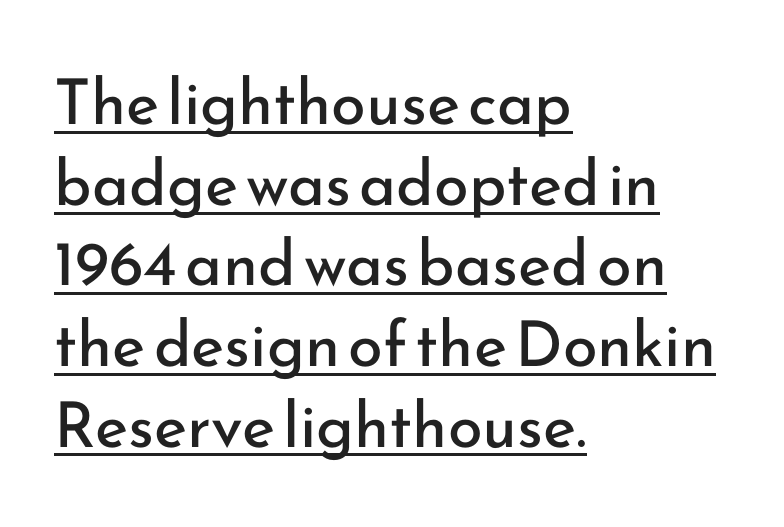
Q: Is the text bold? A: No.
Q: Is the text italic (slanted)? A: No, it is upright.
Q: Is the typeface a serif or a sans-serif typeface? A: Sans-serif.
Q: Is the text underlined? A: Yes.
Q: How is the paragraph aligned? A: Left-aligned.
Q: Is the spacing between letters normal or unusually wide? A: Normal.
Q: Is the spacing between lines tight, normal or loose? A: Normal.
Q: Width (condensed, normal, or wide)? A: Normal.
Q: Stroke contrast? A: Low.
Q: x-height? A: Small.
Q: Monospaced? A: No.
